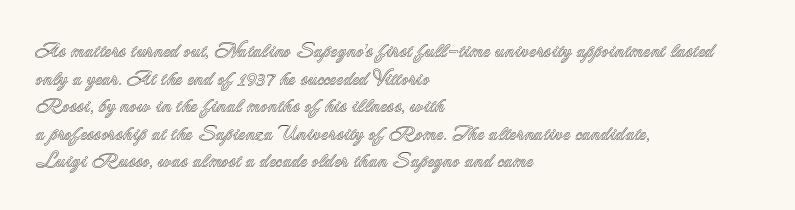
{"underline": "no", "align": "left", "line_spacing": "normal", "line_spacing_ratio": 1.38, "letter_spacing": "normal", "letter_spacing_em": 0.0, "glyph_px": 20}
